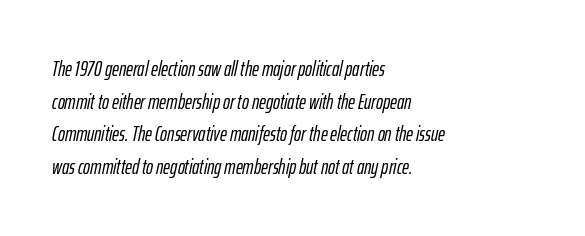
{"italic": "yes", "lean": "right", "slant_degrees": 12, "underline": "no", "align": "left", "line_spacing": "normal", "line_spacing_ratio": 1.55, "letter_spacing": "normal", "letter_spacing_em": 0.0, "glyph_px": 21}
